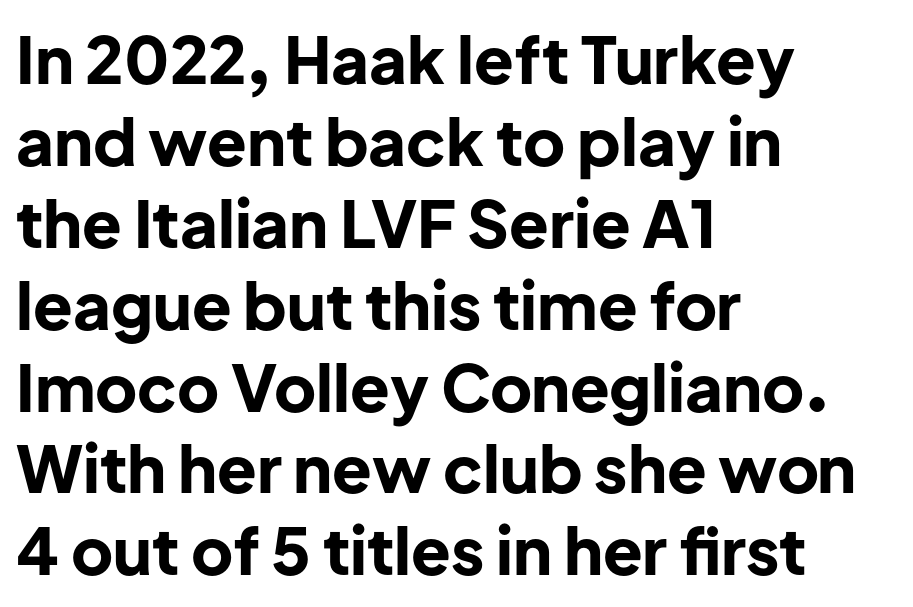
The gaps between neighbouring characters are ordinary and unremarkable. Baseline-to-baseline distance is the conventional proportion of letter height. The zone under the glyphs is completely vacant. Do the characters align in a grid? No, the font is proportional.
